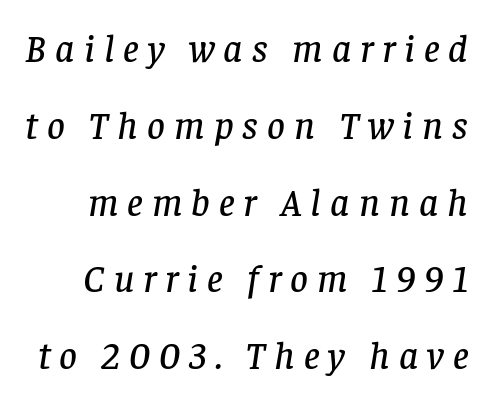
{"serif": "yes", "italic": "yes", "lean": "right", "slant_degrees": 8, "width": "normal", "stroke_contrast": "low", "x_height": "large", "monospaced": "no", "underline": "no", "line_spacing": "loose", "line_spacing_ratio": 1.97, "letter_spacing": "wide", "letter_spacing_em": 0.23, "glyph_px": 39}
